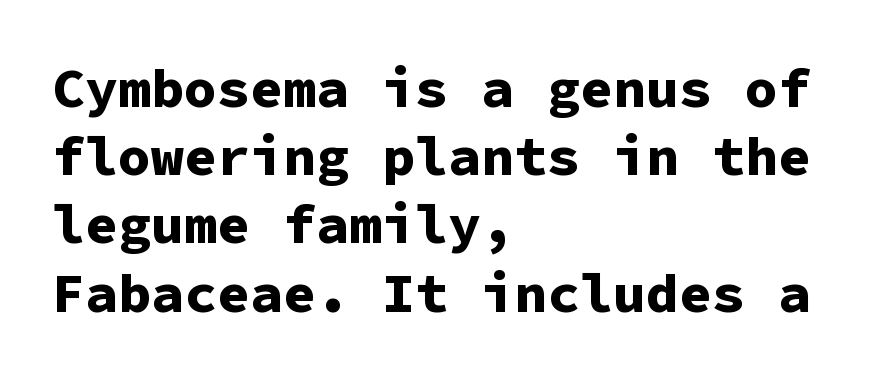
The image shows 55 px bold sans-serif type, upright, monospaced; set left-aligned, line spacing 1.24x, normal letter spacing, not underlined; low stroke contrast and a medium x-height.
